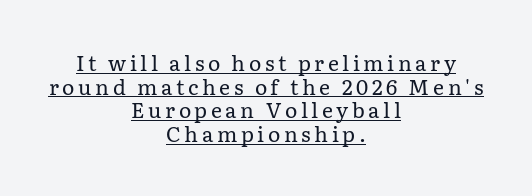
Horizontal bands of white between lines are thin slivers. Leftover space on each line is divided equally before and after the words. Stem width sits at or under what a default text font uses. The font's upright variant was chosen for this text. These characters rest on top of a visible drawn line.
